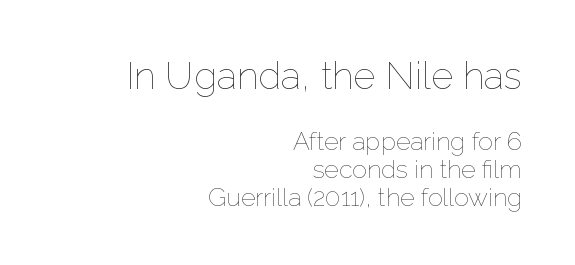
Honestly, there is no underline to notice here at all. The letters advance in unequal steps, a hallmark of proportional type. Tall strokes in this sample are plumb rather than angled. Between these two stacked blocks, the higher one wins on size. Short note: letters normally spaced.
